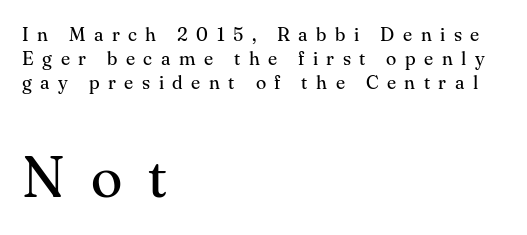
Q: Is the text bold? A: No.
Q: Is the text italic (slanted)? A: No, it is upright.
Q: Is the typeface a serif or a sans-serif typeface? A: Serif.
Q: Is the text underlined? A: No.
Q: How is the paragraph aligned? A: Left-aligned.
Q: Is the spacing between letters normal or unusually wide? A: Unusually wide.
Q: Is the spacing between lines tight, normal or loose? A: Normal.
Q: Which block of text is set in a larger size, the first (top) or the second (bottom)? A: The second (bottom) one.
Q: Width (condensed, normal, or wide)? A: Normal.
Q: Stroke contrast? A: Medium.
Q: x-height? A: Small.
Q: Monospaced? A: No.
